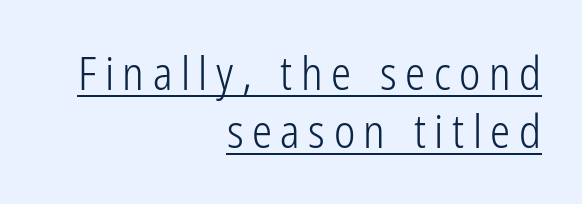
The image shows 45 px light, condensed sans-serif type, upright; set right-aligned, normal line spacing (1.3x), underlined; low stroke contrast and a medium x-height.
